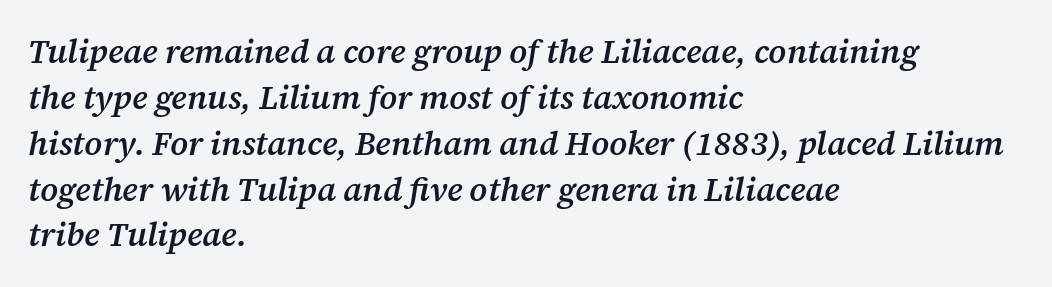
Glance below the letters and you will spot only blank space. Layout note: lines flush left. Semibold letterforms, between regular and bold. The letters are slanted; this is an italic face. Tracking value appears to be zero — textbook default spacing.
